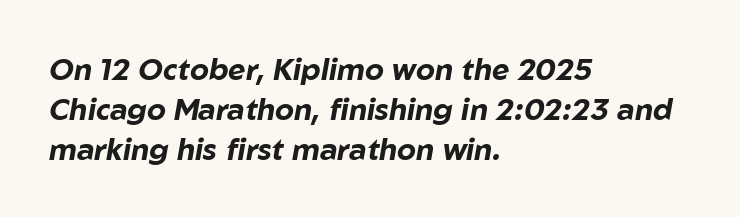
The image shows 30 px bold type, italic (leaning right); set left-aligned, normal line spacing (1.33x), normal letter spacing, not underlined; low stroke contrast and a medium x-height.
